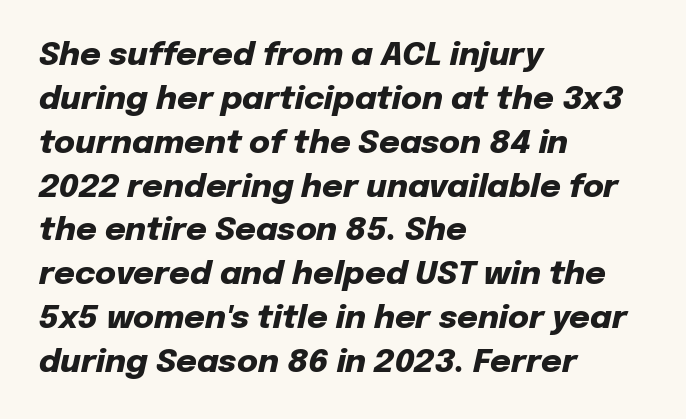
{"italic": "yes", "lean": "right", "slant_degrees": 12, "bold": "yes", "weight": "heavy", "width": "normal", "stroke_contrast": "low", "x_height": "medium", "monospaced": "no", "underline": "no", "align": "left", "line_spacing": "normal", "line_spacing_ratio": 1.37, "letter_spacing": "normal", "letter_spacing_em": 0.0, "glyph_px": 32}
